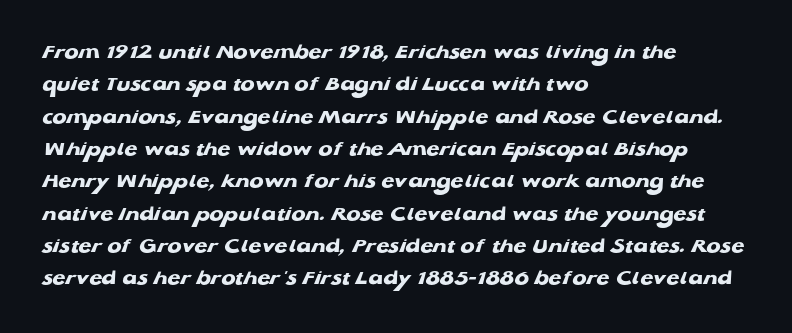
{"bold": "yes", "underline": "no", "align": "left", "line_spacing": "normal", "line_spacing_ratio": 1.54, "letter_spacing": "normal", "letter_spacing_em": 0.0, "glyph_px": 21}
